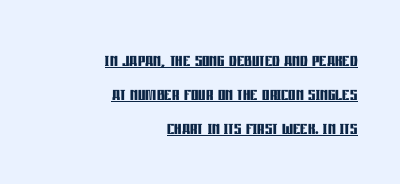
The image shows 23 px bold type, upright; set right-aligned, normal line spacing (1.47x), normal letter spacing, underlined.
